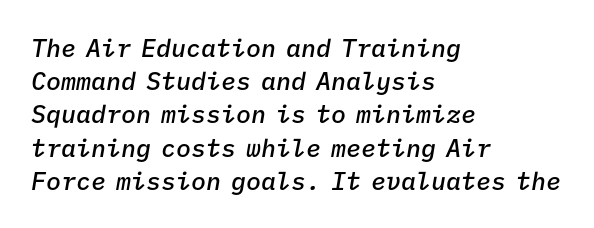
Q: Is the text bold? A: Semi-bold.
Q: Is the text italic (slanted)? A: Yes, it leans right by about 9 degrees.
Q: Is the text underlined? A: No.
Q: How is the paragraph aligned? A: Left-aligned.
Q: Is the spacing between letters normal or unusually wide? A: Normal.
Q: Is the spacing between lines tight, normal or loose? A: Normal.
